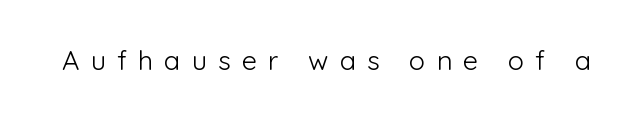
{"italic": "no", "bold": "no", "underline": "no", "letter_spacing": "wide", "letter_spacing_em": 0.41, "glyph_px": 27}
